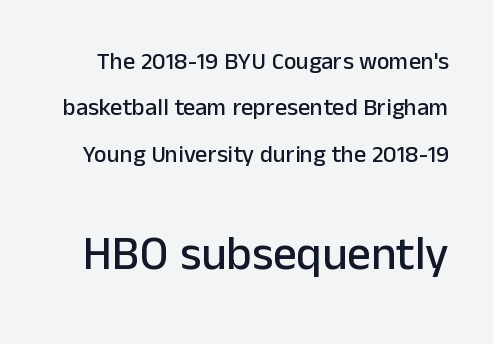
Q: Is the text italic (slanted)? A: No, it is upright.
Q: Is the typeface a serif or a sans-serif typeface? A: Sans-serif.
Q: Is the text underlined? A: No.
Q: Is the spacing between letters normal or unusually wide? A: Normal.
Q: Is the spacing between lines tight, normal or loose? A: Loose.
Q: Which block of text is set in a larger size, the first (top) or the second (bottom)? A: The second (bottom) one.
Q: Width (condensed, normal, or wide)? A: Normal.
Q: Stroke contrast? A: Low.
Q: x-height? A: Medium.
Q: Monospaced? A: No.
